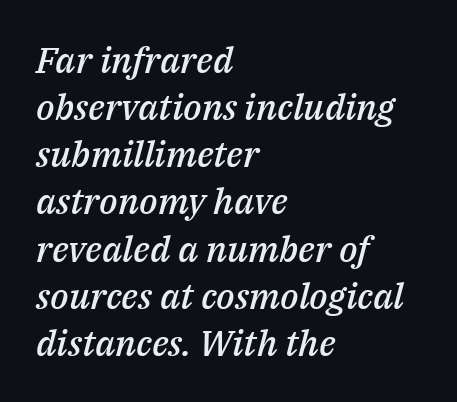
Q: Is the text bold? A: Semi-bold.
Q: Is the text italic (slanted)? A: Yes, it leans right by about 14 degrees.
Q: Is the text underlined? A: No.
Q: How is the paragraph aligned? A: Left-aligned.
Q: Is the spacing between letters normal or unusually wide? A: Normal.
Q: Is the spacing between lines tight, normal or loose? A: Normal.
Q: Width (condensed, normal, or wide)? A: Normal.
Q: Stroke contrast? A: Medium.
Q: x-height? A: Medium.
Q: Monospaced? A: No.
